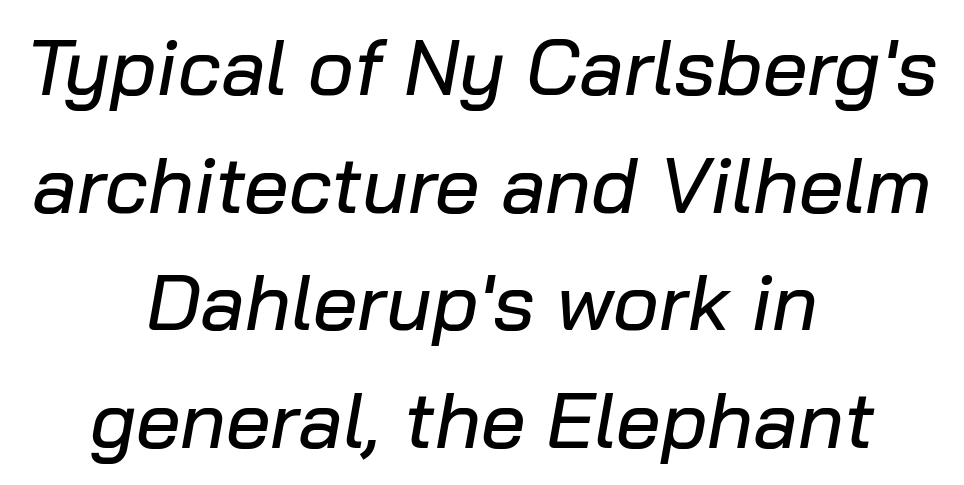
The space beneath each line is pristine and unruled. Is this a fixed-width face? No — the glyphs have proportional, varying widths. Successive baselines arrive at the customary interval. Nothing unusual about the tracking: characters are spaced as the font intends.
